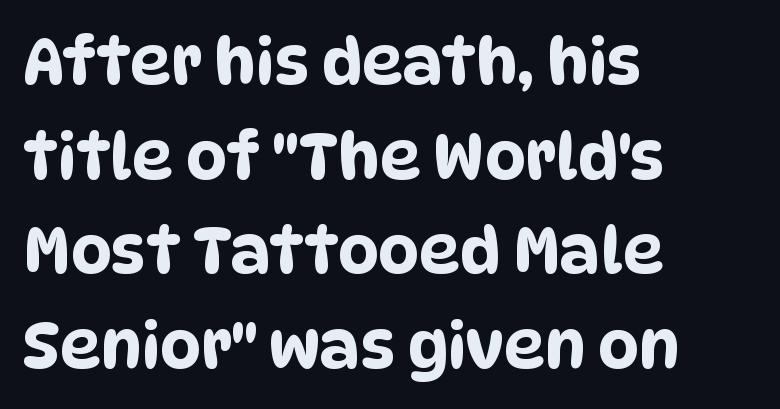
{"serif": "no", "width": "condensed", "stroke_contrast": "low", "x_height": "large", "monospaced": "no", "underline": "no", "align": "left", "line_spacing": "normal", "line_spacing_ratio": 1.48, "letter_spacing": "normal", "letter_spacing_em": 0.0, "glyph_px": 64}
